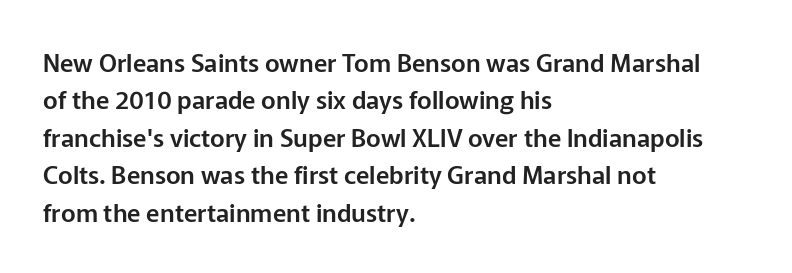
The image shows 25 px text type, upright; set left-aligned, normal line spacing (1.5x), normal letter spacing, not underlined.
